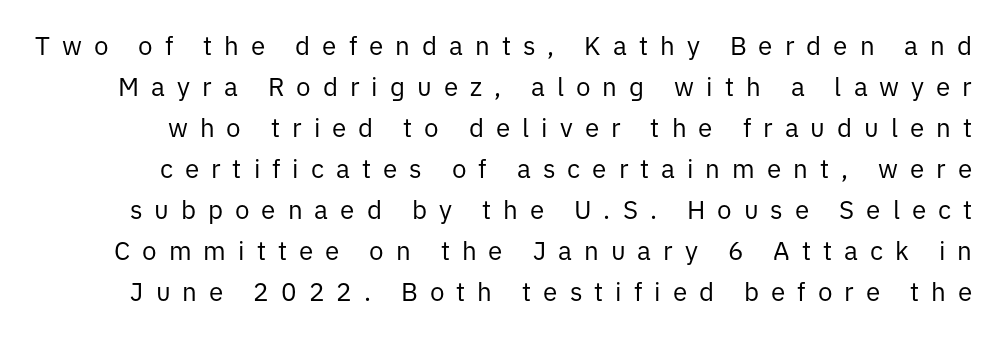
The image shows 26 px text type, upright; set normal line spacing (1.58x), unusually wide letter spacing (+0.46 em), not underlined.
